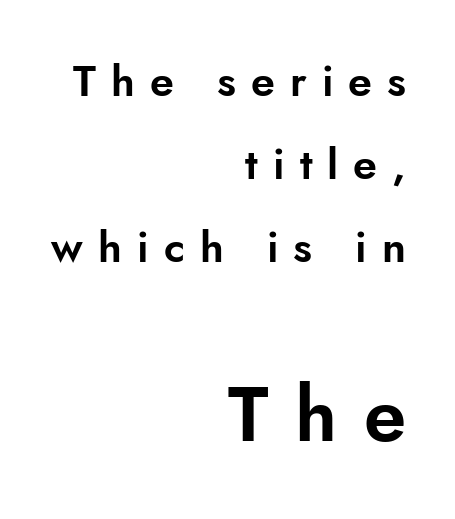
Casual observation: everything's shoved over to the right. This is the regular roman posture of the typeface. This rendering widens character spacing well past its baseline value. Compared with typical paragraphs, the rows here are farther apart. Unmarked baselines from the first word to the last.
